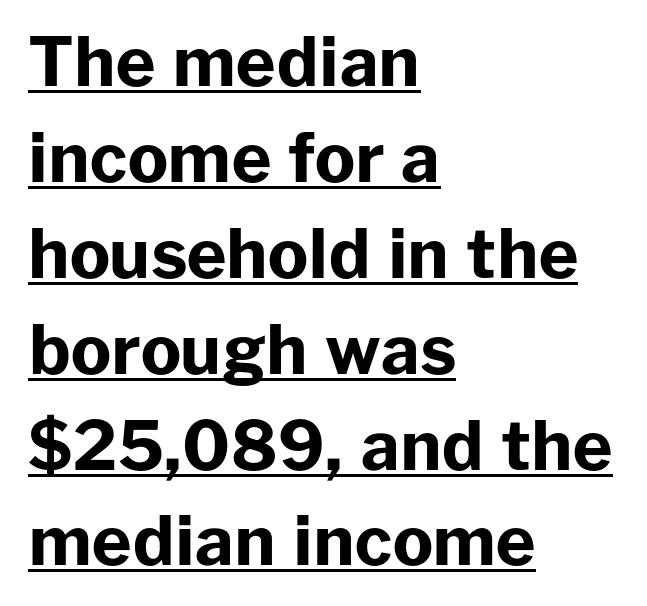
The image shows 68 px bold sans-serif type, upright; set left-aligned, normal line spacing (1.41x), normal letter spacing, underlined; low stroke contrast and a medium x-height.
